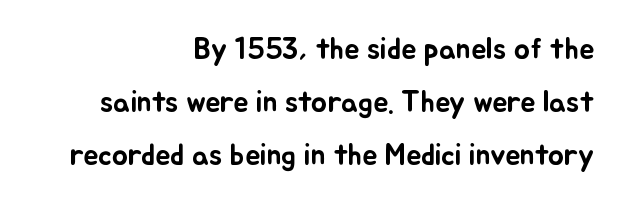
The image shows 30 px text type, upright; set right-aligned, line spacing 1.76x, normal letter spacing, not underlined; low stroke contrast and a small x-height.
